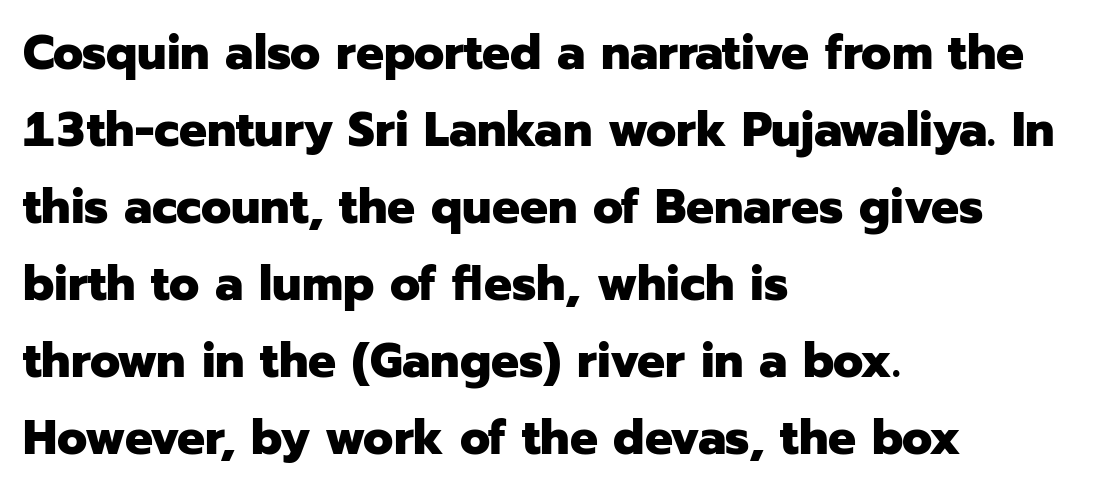
The image shows 49 px heavy sans-serif type, upright; set left-aligned, normal line spacing (1.57x), normal letter spacing, not underlined; low stroke contrast and a medium x-height.
